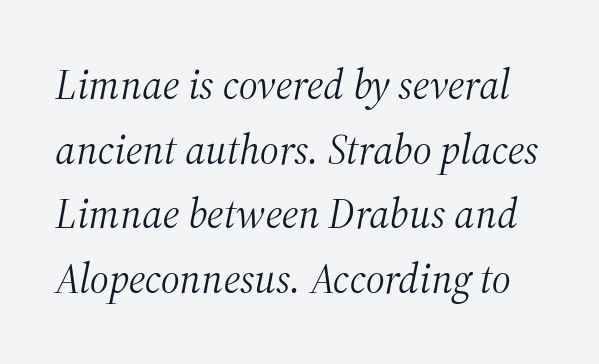
{"serif": "yes", "italic": "yes", "lean": "right", "slant_degrees": 12, "bold": "no", "weight": "light", "width": "normal", "stroke_contrast": "medium", "x_height": "medium", "monospaced": "no", "underline": "no", "line_spacing": "normal", "line_spacing_ratio": 1.54, "letter_spacing": "normal", "letter_spacing_em": 0.0, "glyph_px": 42}
